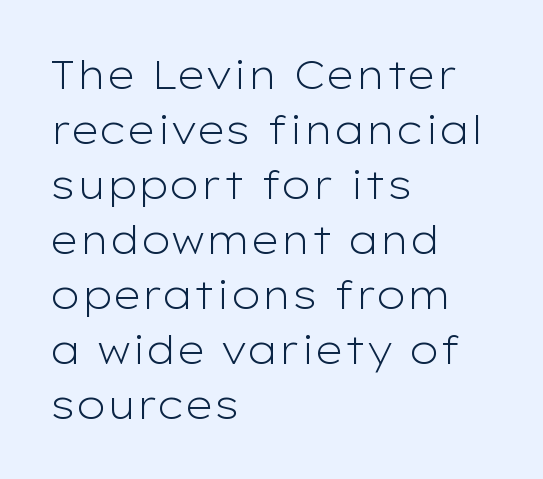
Q: Is the text bold? A: No.
Q: Is the text italic (slanted)? A: No, it is upright.
Q: Is the typeface a serif or a sans-serif typeface? A: Sans-serif.
Q: Is the text underlined? A: No.
Q: How is the paragraph aligned? A: Left-aligned.
Q: Is the spacing between letters normal or unusually wide? A: Normal.
Q: Is the spacing between lines tight, normal or loose? A: Normal.
Q: Width (condensed, normal, or wide)? A: Wide.
Q: Stroke contrast? A: Low.
Q: x-height? A: Medium.
Q: Monospaced? A: No.
